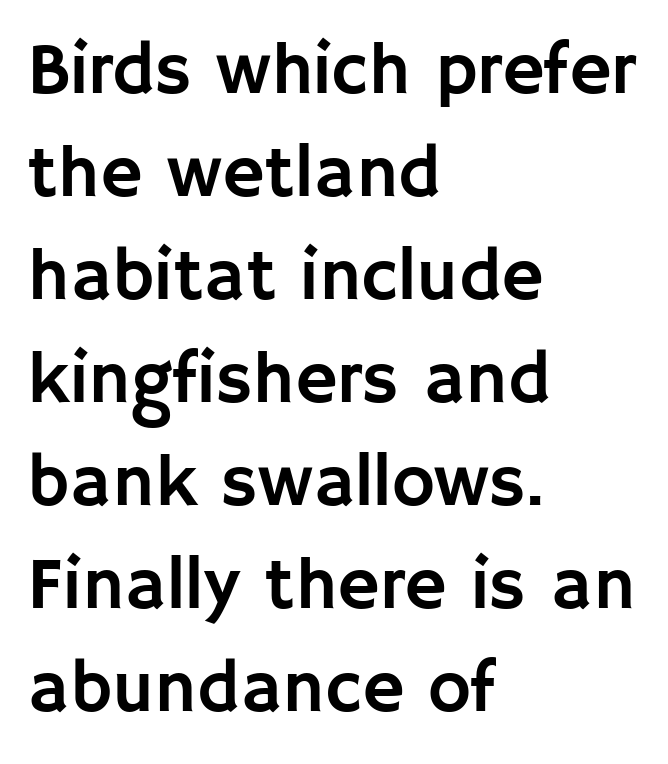
{"serif": "no", "italic": "no", "width": "normal", "stroke_contrast": "low", "x_height": "large", "monospaced": "no", "underline": "no", "align": "left", "line_spacing": "normal", "line_spacing_ratio": 1.41, "letter_spacing": "normal", "letter_spacing_em": 0.0, "glyph_px": 73}
